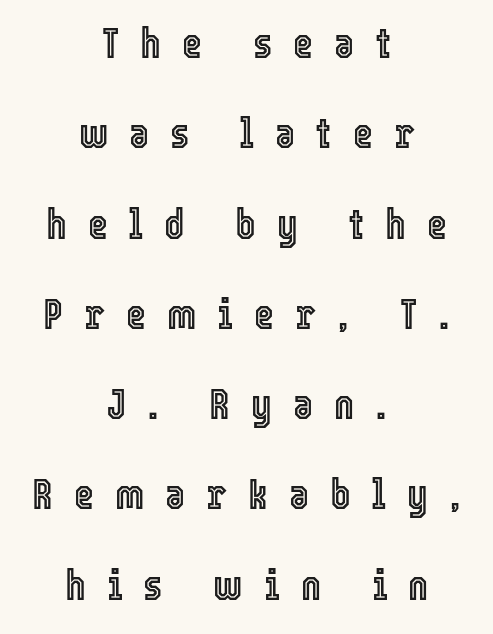
Q: Is the text italic (slanted)? A: No, it is upright.
Q: Is the text underlined? A: No.
Q: How is the paragraph aligned? A: Centered.
Q: Is the spacing between letters normal or unusually wide? A: Unusually wide.
Q: Is the spacing between lines tight, normal or loose? A: Loose.
Q: Width (condensed, normal, or wide)? A: Condensed.
Q: x-height? A: Medium.
Q: Monospaced? A: No.
